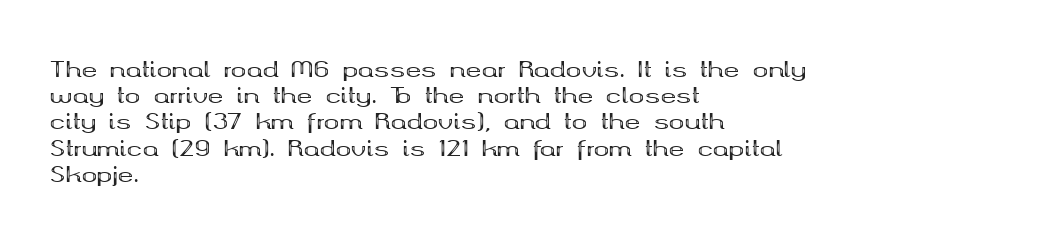
{"italic": "no", "bold": "yes", "underline": "no", "align": "left", "line_spacing": "normal", "line_spacing_ratio": 1.25, "letter_spacing": "normal", "letter_spacing_em": 0.0, "glyph_px": 21}
